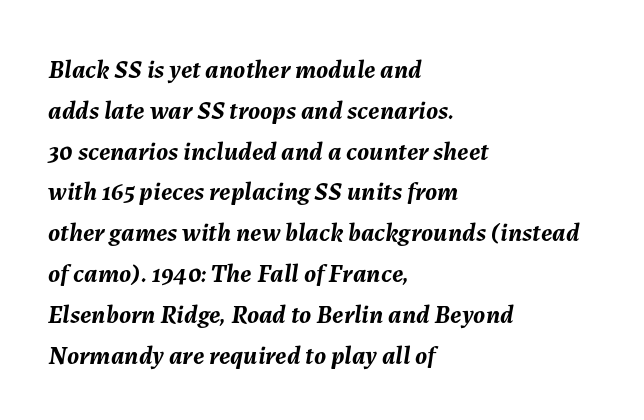
{"italic": "yes", "lean": "right", "slant_degrees": 7, "bold": "yes", "underline": "no", "align": "left", "line_spacing": "normal", "line_spacing_ratio": 1.57, "letter_spacing": "normal", "letter_spacing_em": 0.0, "glyph_px": 26}
